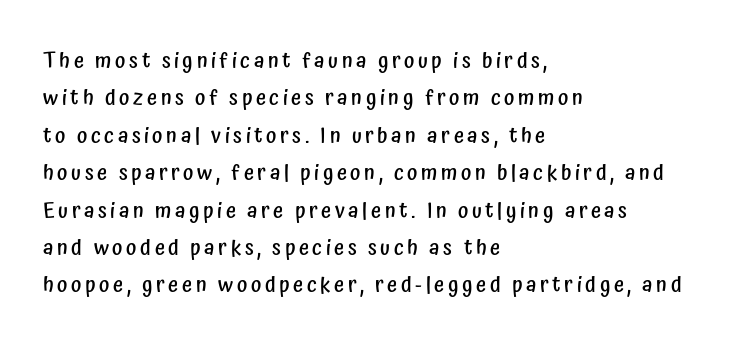
The image shows 22 px text type, upright; set left-aligned, normal line spacing (1.7x), not underlined.
